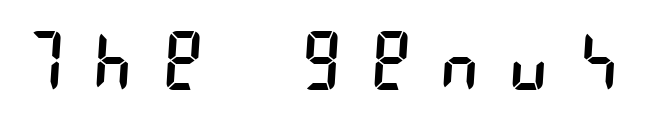
{"serif": "no", "bold": "no", "weight": "regular", "width": "condensed", "stroke_contrast": "low", "x_height": "large", "underline": "no", "letter_spacing": "wide", "letter_spacing_em": 0.42, "glyph_px": 78}
